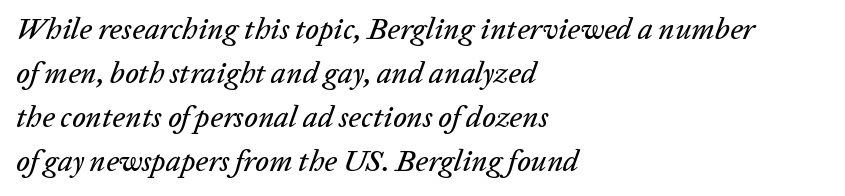
The image shows 30 px text type, italic (leaning right); set left-aligned, normal line spacing (1.47x), normal letter spacing, not underlined; low stroke contrast and a medium x-height.
